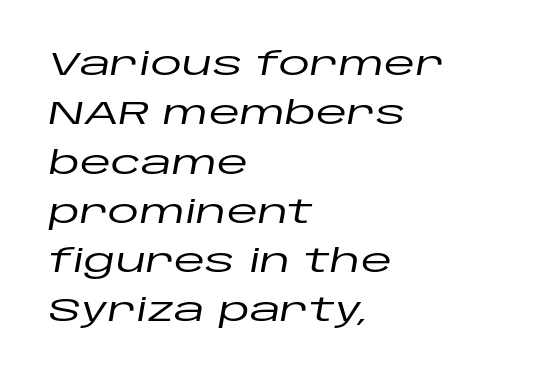
Does the lettering tilt? It does — this is italic. The specimen omits any rule beneath the text block's lines. The text block is weighted toward the left margin, trailing off unevenly rightward. Think of a printed novel: that variable character pitch is what you see here. Students, observe: this is what conventionally led text looks like. Glyph-to-glyph distance matches everyday printed text.
